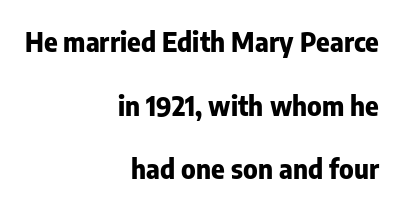
The image shows 26 px bold type, upright; set right-aligned, loose line spacing (2.45x), normal letter spacing, not underlined.
